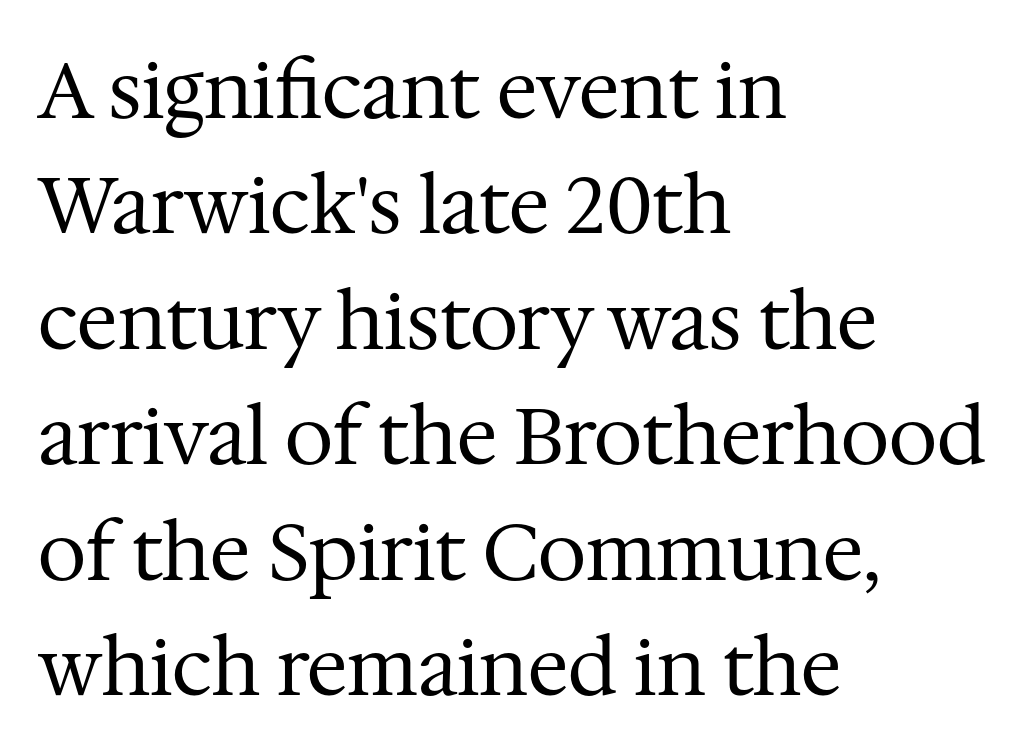
Q: Is the text bold? A: No.
Q: Is the text italic (slanted)? A: No, it is upright.
Q: Is the typeface a serif or a sans-serif typeface? A: Serif.
Q: Is the text underlined? A: No.
Q: How is the paragraph aligned? A: Left-aligned.
Q: Is the spacing between letters normal or unusually wide? A: Normal.
Q: Is the spacing between lines tight, normal or loose? A: Normal.
Q: Width (condensed, normal, or wide)? A: Normal.
Q: Stroke contrast? A: Medium.
Q: x-height? A: Medium.
Q: Monospaced? A: No.
